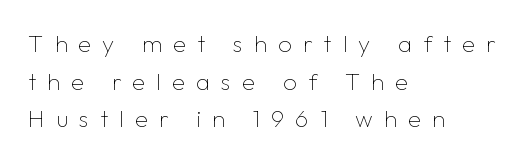
The weight tops out at a normal text grade. The foot of each line stays bare and open. Ascenders rise straight up at ninety degrees. The lines in this sample share a left origin and differ only in where they stop. Loose tracking; the words dissolve into strings of separated letters.
